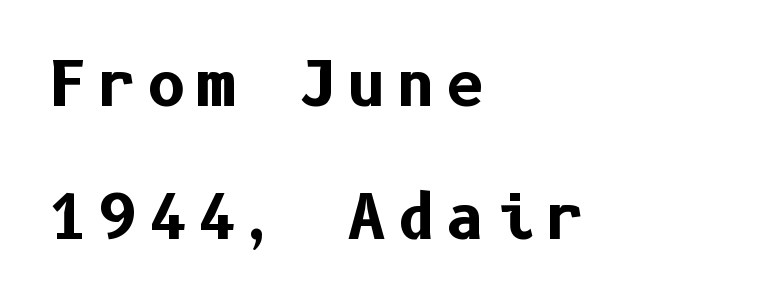
The image shows 60 px bold sans-serif type, upright; set left-aligned, loose line spacing (2.21x), not underlined; low stroke contrast and a medium x-height.
